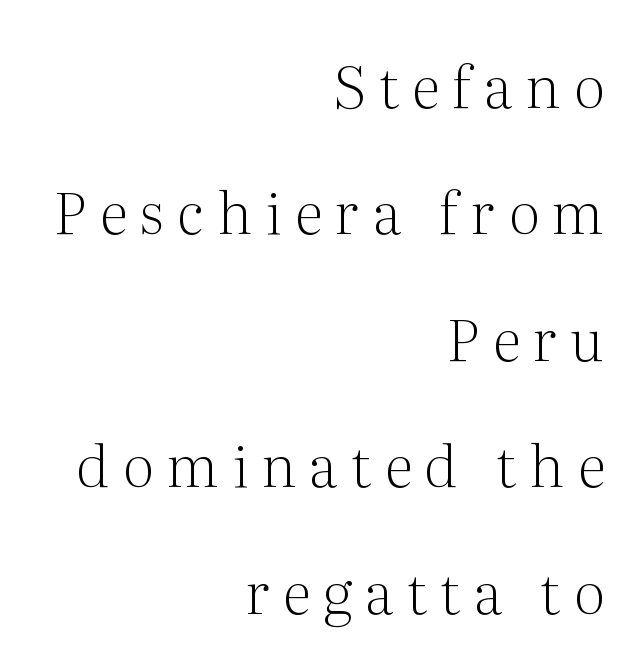
The image shows 58 px light serif type, upright; set right-aligned, loose line spacing (2.18x), unusually wide letter spacing (+0.23 em), not underlined; medium stroke contrast and a medium x-height.
